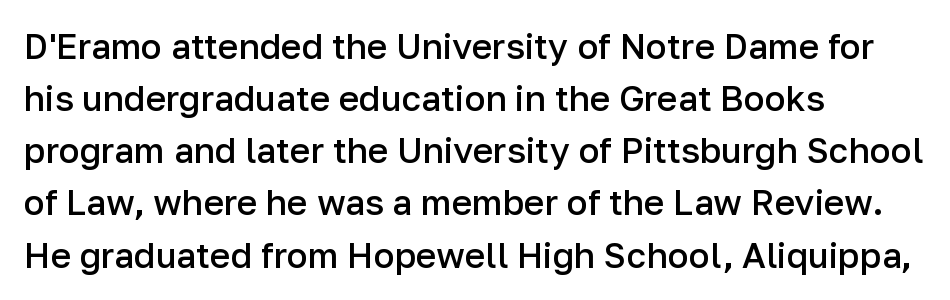
Firm but not heavy-handed strokes: this text is semibold. The font's upright variant was chosen for this text. These lines are rendered in a variable-pitch font. Each line starts at the same left margin while the right side varies. Regarding leading, the lines here are spaced in the standard way. The characters display no serif detailing; their extremities are plain.
